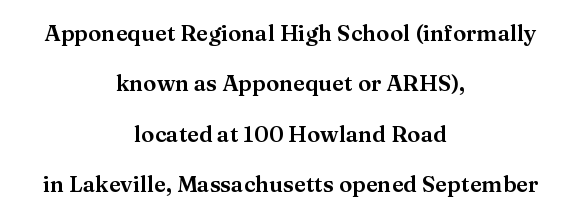
Horizontal bands of white between lines are thick stripes. No extra tracking has been applied to these lines. A centered setting, common on invitations and titles, is used for this passage. Posture: upright roman.
